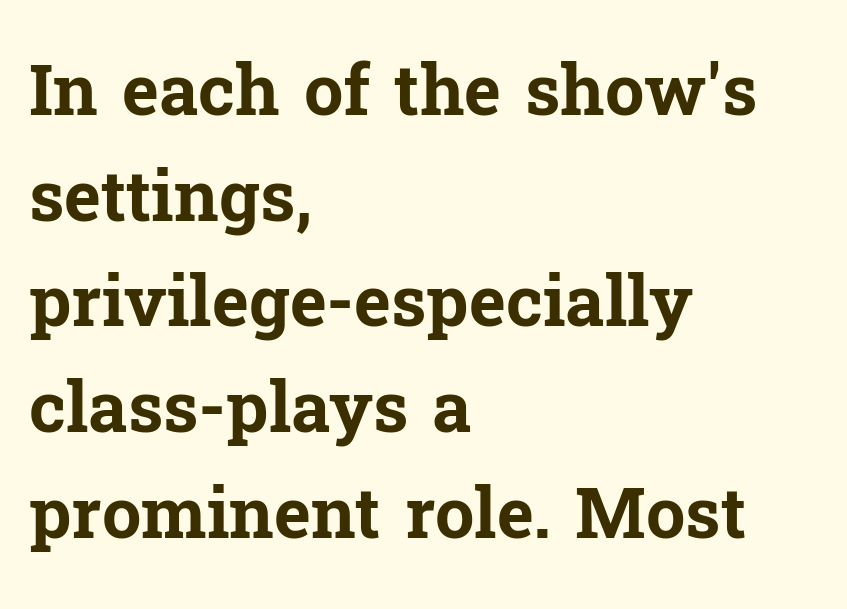
Weight check: bold — yes, fully. Typographically, this falls in the serif category. This rendering features lettering with no underline. The lines in this sample share a left origin and differ only in where they stop. Each new line begins a customary step beneath the previous one. The gaps between neighbouring characters are ordinary and unremarkable.
